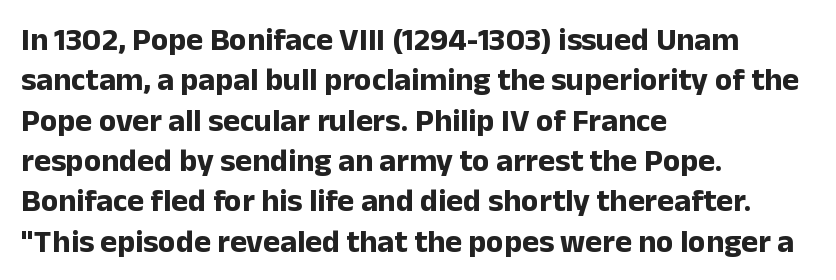
Q: Is the text bold? A: Yes.
Q: Is the text italic (slanted)? A: No, it is upright.
Q: Is the typeface a serif or a sans-serif typeface? A: Sans-serif.
Q: Is the text underlined? A: No.
Q: How is the paragraph aligned? A: Left-aligned.
Q: Is the spacing between letters normal or unusually wide? A: Normal.
Q: Is the spacing between lines tight, normal or loose? A: Normal.
Q: Width (condensed, normal, or wide)? A: Normal.
Q: Stroke contrast? A: Low.
Q: x-height? A: Medium.
Q: Monospaced? A: No.
